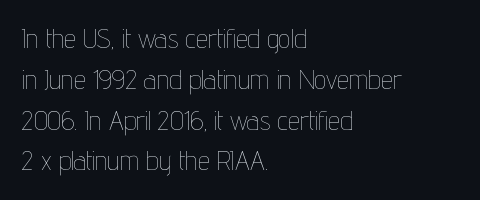
Q: Is the text bold? A: No.
Q: Is the text italic (slanted)? A: No, it is upright.
Q: Is the text underlined? A: No.
Q: How is the paragraph aligned? A: Left-aligned.
Q: Is the spacing between letters normal or unusually wide? A: Normal.
Q: Is the spacing between lines tight, normal or loose? A: Normal.
